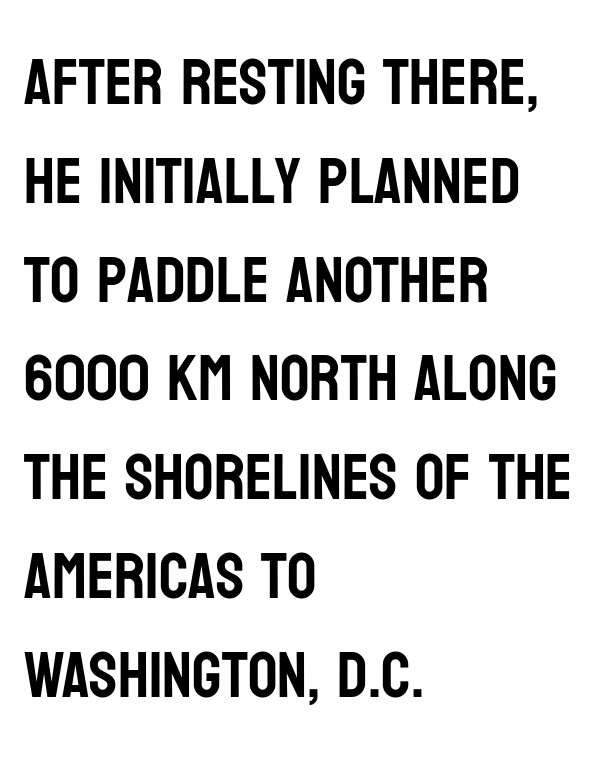
{"serif": "no", "italic": "no", "width": "condensed", "stroke_contrast": "low", "x_height": "large", "monospaced": "no", "underline": "no", "align": "left", "line_spacing": "normal", "line_spacing_ratio": 1.52, "letter_spacing": "normal", "letter_spacing_em": 0.0, "glyph_px": 65}
